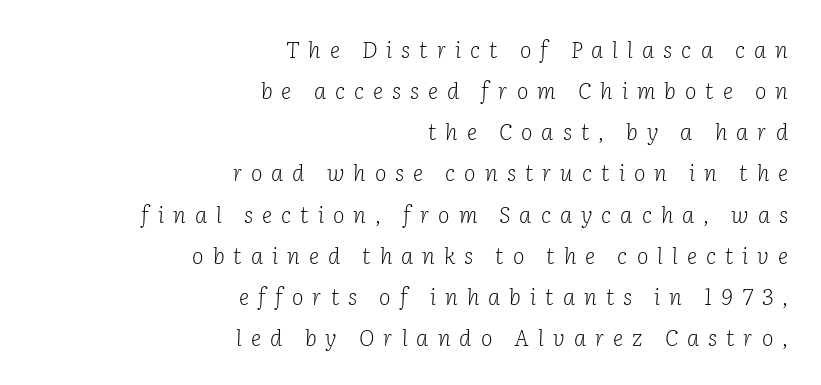
Each stroke keeps to a modest, everyday thickness or less. Display-style spreading of the glyphs; the letterfit is very open. Characters are canted at an angle relative to the baseline's perpendicular. Line ends are locked; line starts wander. Clear beneath every line of the passage.
